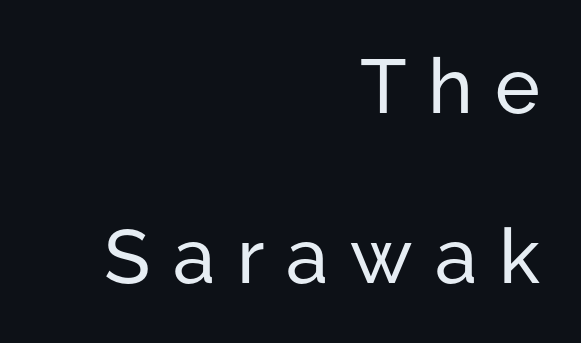
The image shows 76 px sans-serif type, upright; set right-aligned, loose line spacing (2.24x), unusually wide letter spacing (+0.29 em), not underlined; low stroke contrast and a medium x-height.
